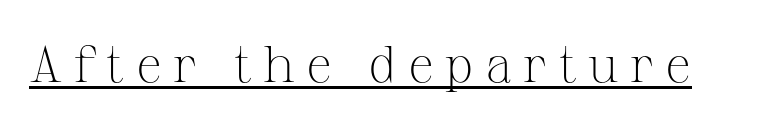
The image shows 51 px light serif type, upright; set unusually wide letter spacing (+0.22 em), underlined; medium stroke contrast and a medium x-height.
